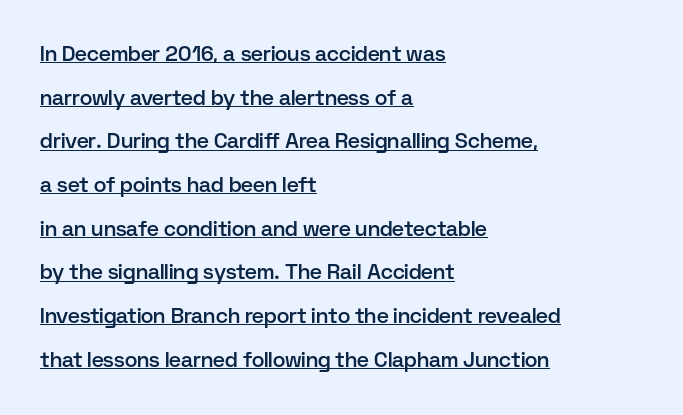
{"italic": "no", "bold": "semi", "underline": "yes", "align": "left", "line_spacing": "loose", "line_spacing_ratio": 2.08, "letter_spacing": "normal", "letter_spacing_em": 0.0, "glyph_px": 21}
